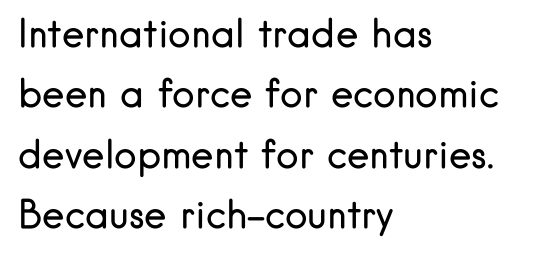
Casual observation: everything's shoved over to the left. What kind of face is this? One without serifs — a sans. Type without underlining. You could not count columns in this text — the font is proportionally spaced.
